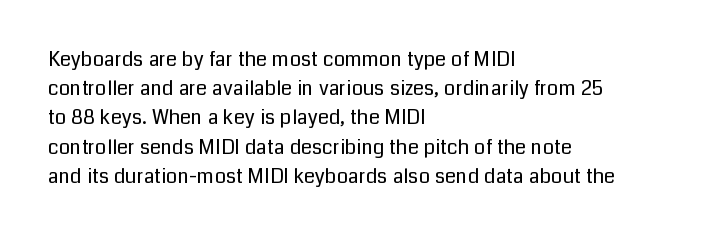
Q: Is the text bold? A: No.
Q: Is the text italic (slanted)? A: No, it is upright.
Q: Is the text underlined? A: No.
Q: How is the paragraph aligned? A: Left-aligned.
Q: Is the spacing between letters normal or unusually wide? A: Normal.
Q: Is the spacing between lines tight, normal or loose? A: Normal.
